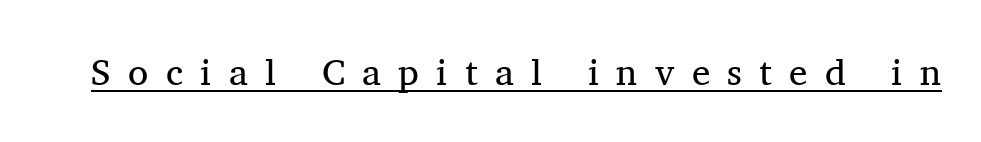
There is plenty of visible air inserted between adjacent glyphs. The passage shown is typed in a proportional face where columns would drift. Is the type heavy? It reads as light-to-regular instead. Like a heading marked for emphasis, these lines bear an underscore.
